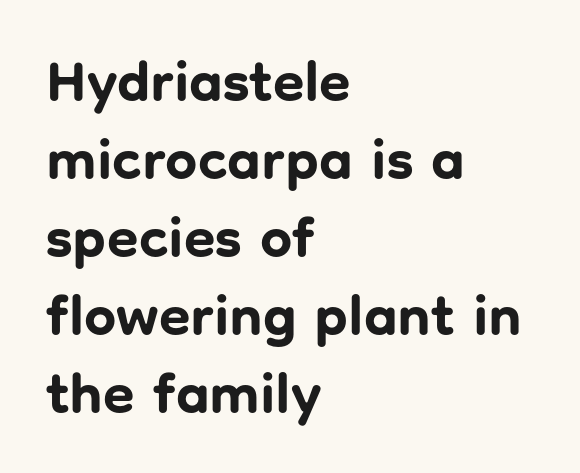
Nope, no serifs anywhere on these letters. If you measured baseline to baseline, you'd find a middling distance. Students, this is bold: see how much ink each stroke carries. Which margin do the lines hug? The left one — the right edge is uneven. Italic? Not at all — the glyphs are vertical.
